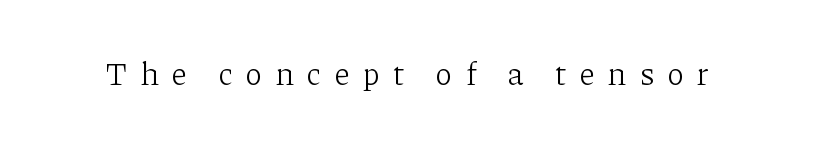
Q: Is the text bold? A: No.
Q: Is the text italic (slanted)? A: No, it is upright.
Q: Is the typeface a serif or a sans-serif typeface? A: Serif.
Q: Is the text underlined? A: No.
Q: Is the spacing between letters normal or unusually wide? A: Unusually wide.
Q: Width (condensed, normal, or wide)? A: Normal.
Q: Stroke contrast? A: Low.
Q: x-height? A: Medium.
Q: Monospaced? A: No.
